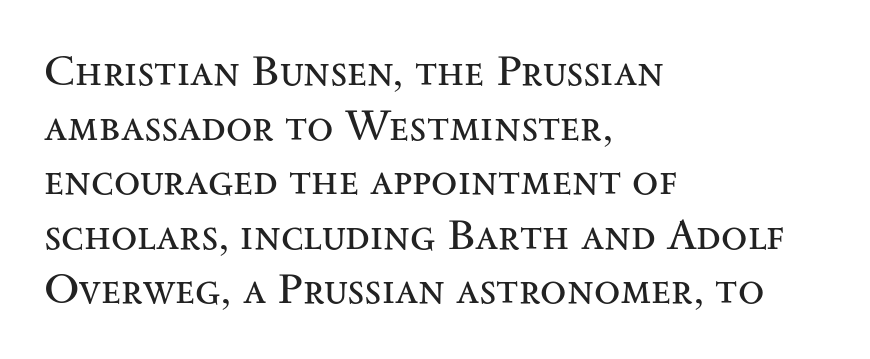
Q: Is the text bold? A: No.
Q: Is the text italic (slanted)? A: No, it is upright.
Q: Is the typeface a serif or a sans-serif typeface? A: Serif.
Q: Is the text underlined? A: No.
Q: How is the paragraph aligned? A: Left-aligned.
Q: Is the spacing between letters normal or unusually wide? A: Normal.
Q: Is the spacing between lines tight, normal or loose? A: Normal.
Q: Width (condensed, normal, or wide)? A: Wide.
Q: Stroke contrast? A: Medium.
Q: x-height? A: Small.
Q: Monospaced? A: No.
